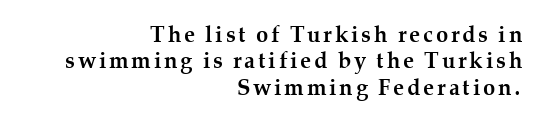
These lines carry a lot of weight — the face is fully bold. The lettering holds an erect, upright posture throughout. Decoration check: the copy has no underline. This rendering uses right alignment, leaving the left contour irregular.
